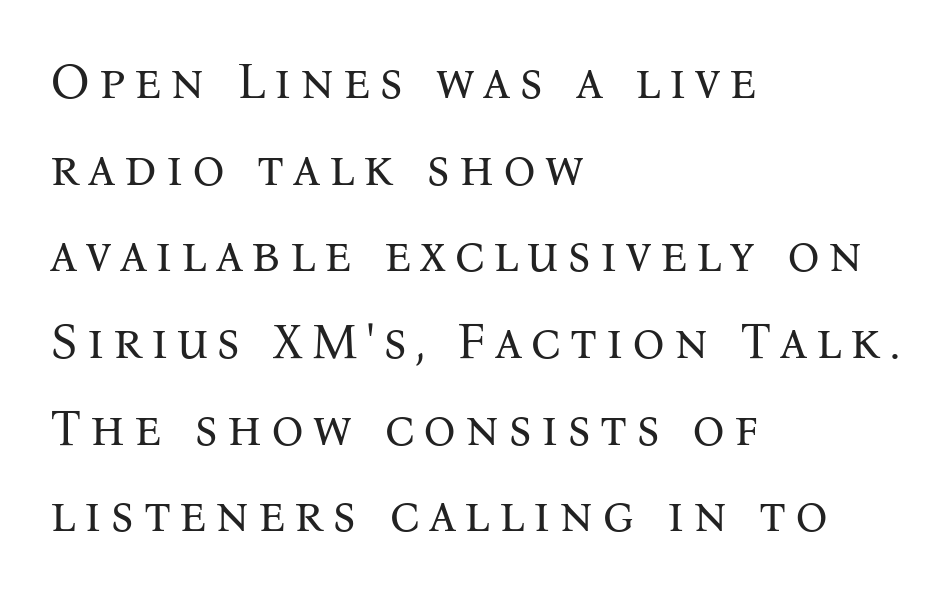
Each letter keeps its own natural width here, so spacing adapts to shape. The weight tops out at a normal text grade. The block of text has a typical density, with ordinary space between rows. Clear beneath every line of the passage. This is the regular roman posture of the typeface. The passage shown is typeset with a serif family.
